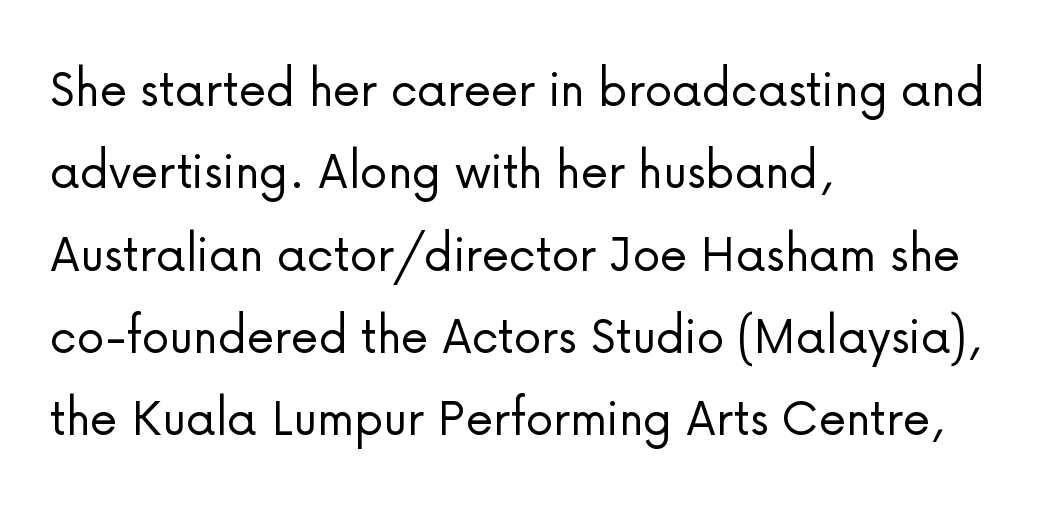
Is the stroke heavy? The answer is a plain regular-or-lighter. A clean baseline with only descenders dipping below it. Spacing verdict: proportional, widths tailored to each character. Type style note: lacks serifs.
